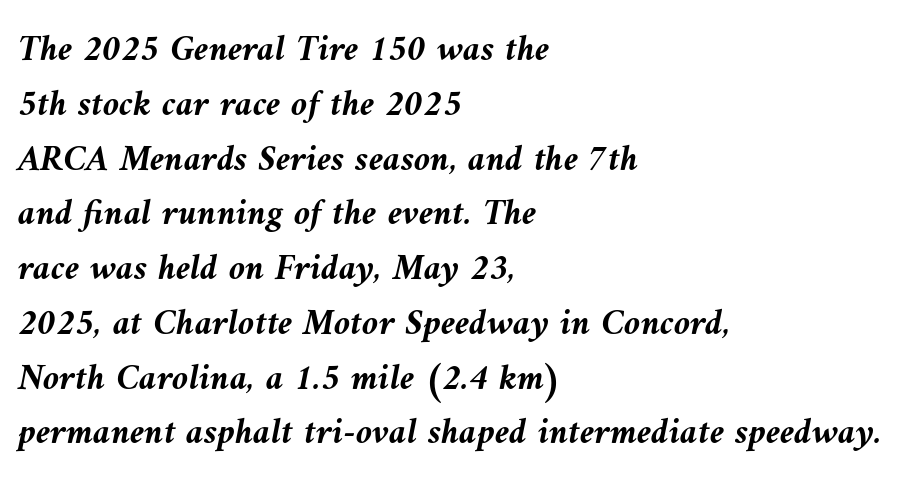
Q: Is the text bold? A: Yes.
Q: Is the text italic (slanted)? A: Yes, it leans left by about 9 degrees.
Q: Is the text underlined? A: No.
Q: How is the paragraph aligned? A: Left-aligned.
Q: Is the spacing between letters normal or unusually wide? A: Normal.
Q: Is the spacing between lines tight, normal or loose? A: Normal.
Q: Width (condensed, normal, or wide)? A: Normal.
Q: Stroke contrast? A: Medium.
Q: x-height? A: Medium.
Q: Monospaced? A: No.
